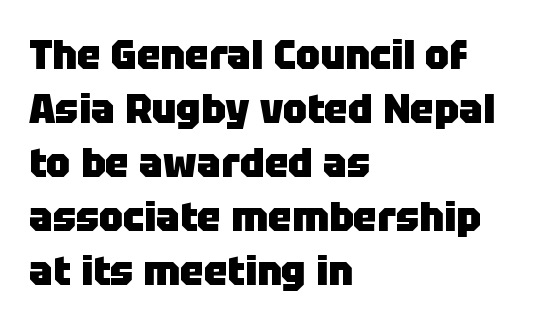
The image shows 40 px heavy sans-serif type, upright; set left-aligned, normal line spacing (1.35x), normal letter spacing, not underlined; low stroke contrast and a large x-height.
